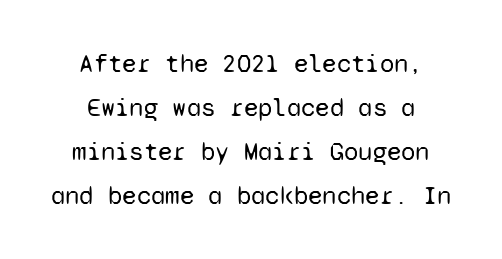
{"italic": "no", "bold": "no", "underline": "no", "align": "center", "line_spacing": "normal", "line_spacing_ratio": 1.69, "letter_spacing": "normal", "letter_spacing_em": 0.0, "glyph_px": 26}
